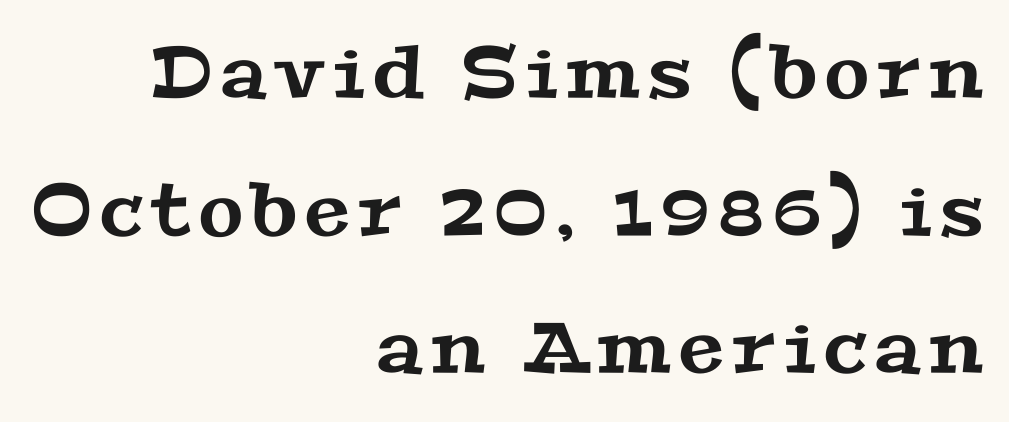
{"serif": "yes", "width": "wide", "stroke_contrast": "medium", "x_height": "medium", "monospaced": "no", "underline": "no", "align": "right", "line_spacing": "loose", "line_spacing_ratio": 1.91, "glyph_px": 72}
